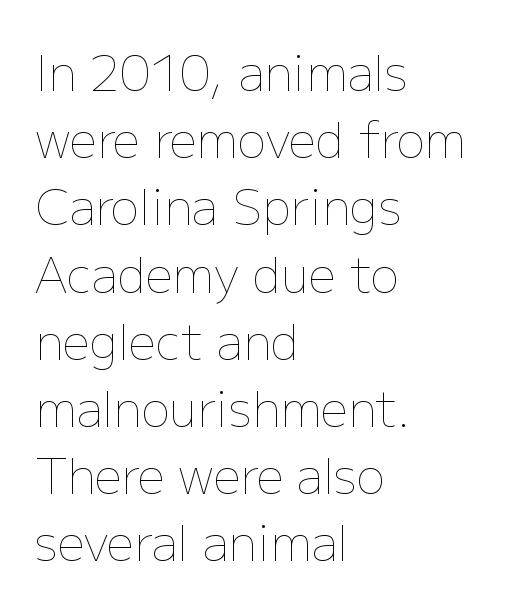
Regarding leading, the lines here are spaced in the standard way. Only glyphs here, with clear space below each row. Compared with a centered layout, this one pins lines to the left instead. These glyphs show unthickened strokes, regular width or finer.
